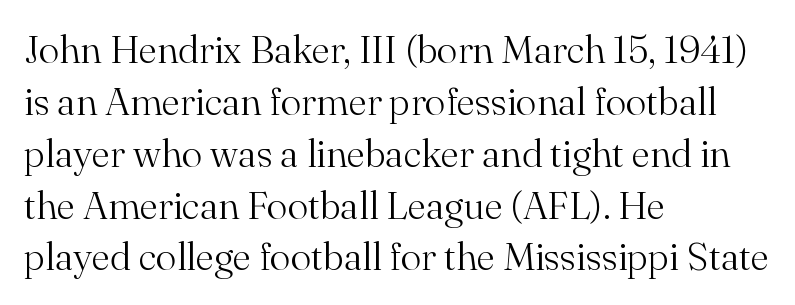
Interline gaps are of average width in this sample. A student would call this left alignment; a typographer would say flush left, rag right. This rendering employs a face with finishing strokes, i.e., a serif. The string is rendered with underlining switched off.
